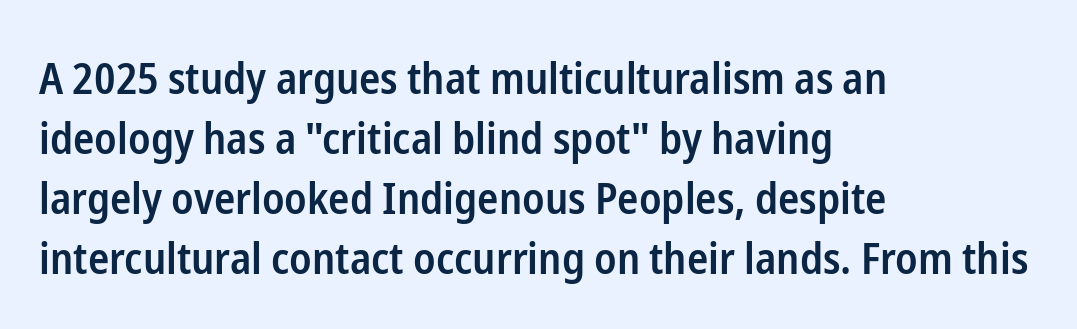
Q: Is the text bold? A: Semi-bold.
Q: Is the text italic (slanted)? A: No, it is upright.
Q: Is the typeface a serif or a sans-serif typeface? A: Sans-serif.
Q: Is the text underlined? A: No.
Q: How is the paragraph aligned? A: Left-aligned.
Q: Is the spacing between letters normal or unusually wide? A: Normal.
Q: Is the spacing between lines tight, normal or loose? A: Normal.
Q: Width (condensed, normal, or wide)? A: Condensed.
Q: Stroke contrast? A: Low.
Q: x-height? A: Medium.
Q: Monospaced? A: No.
